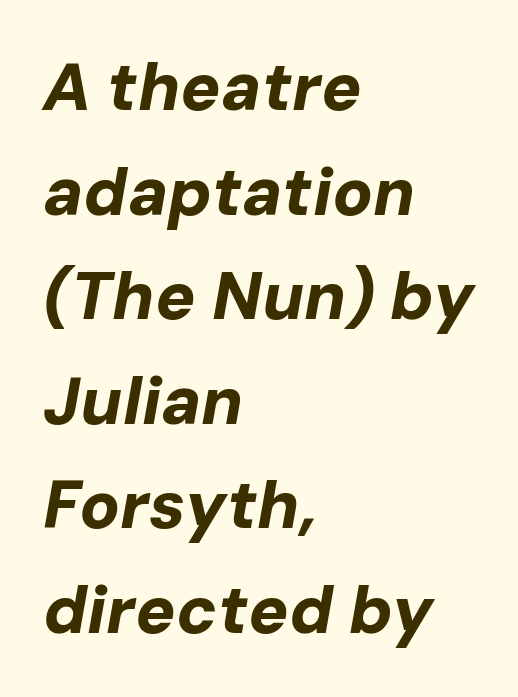
Words appear dense and cohesive because spacing is normal. All the whitespace from short lines collects on the right. Would a proofreader flag this as italicized? Yes. The letters advance in unequal steps, a hallmark of proportional type. Summary of vertical rhythm: regular, with standard interline spacing. A bare baseline throughout the passage.
